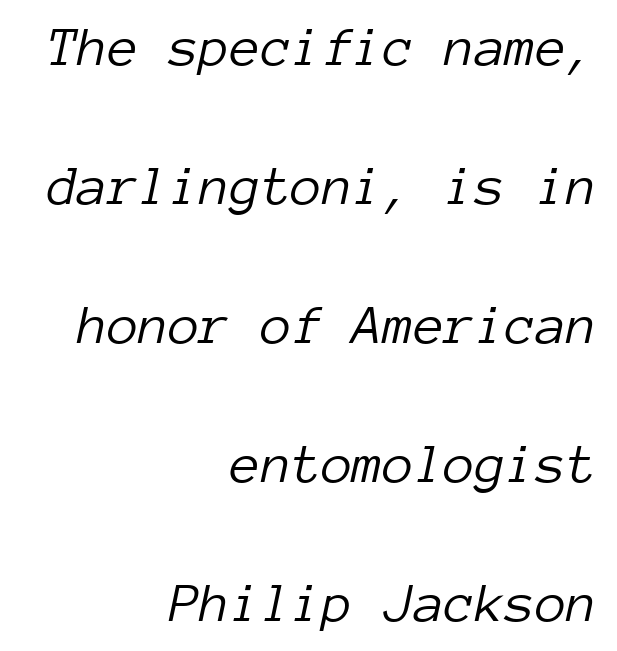
Is the stroke heavy? The answer is a plain regular-or-lighter. If you measured baseline to baseline, you'd find a long distance. Looks like terminal output: every glyph gets an equal slot. What stands out about the letter spacing? Nothing — it is the standard amount. Designer's note — italics engaged.
